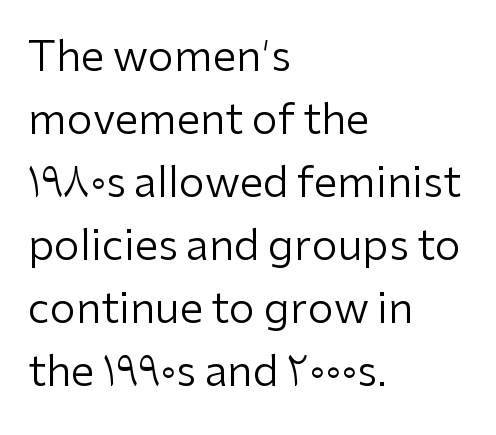
The letterforms sit at book weight or below. The paragraph shown leans on its left margin. Caption: standard tracking, unaltered. Upright lettering throughout. You can tell from the bare stems that sans-serif type was used. Lines of text with bare space underneath.
